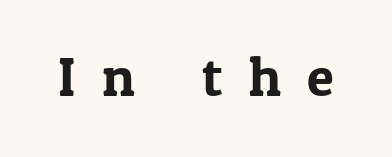
Q: Is the text italic (slanted)? A: No, it is upright.
Q: Is the typeface a serif or a sans-serif typeface? A: Serif.
Q: Is the text underlined? A: No.
Q: Is the spacing between letters normal or unusually wide? A: Unusually wide.
Q: Width (condensed, normal, or wide)? A: Normal.
Q: Stroke contrast? A: Low.
Q: x-height? A: Medium.
Q: Monospaced? A: No.
